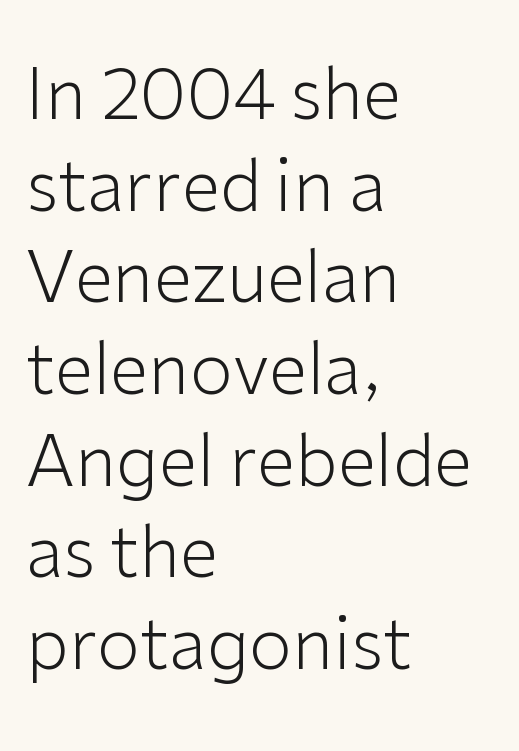
The image shows 70 px light sans-serif type, upright; set left-aligned, normal line spacing (1.31x), normal letter spacing, not underlined; low stroke contrast and a medium x-height.
